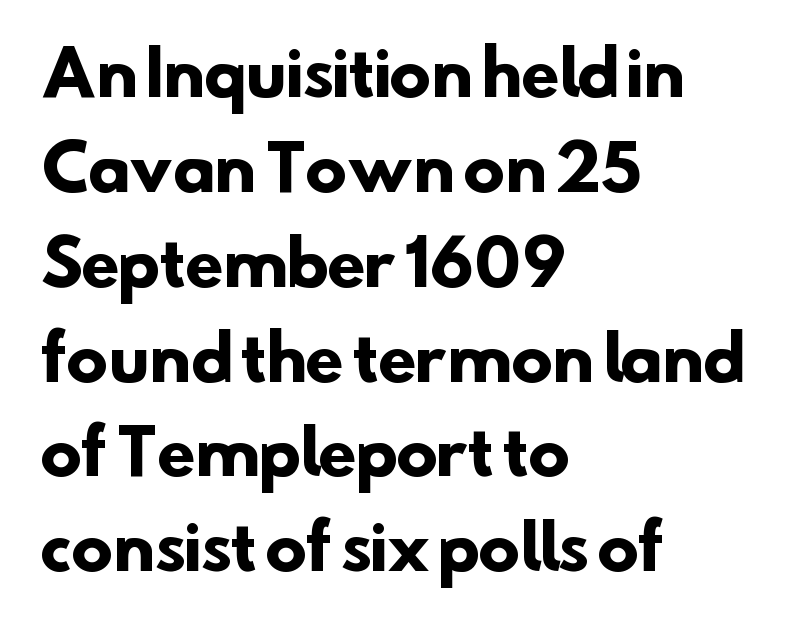
Q: Is the text bold? A: Yes.
Q: Is the typeface a serif or a sans-serif typeface? A: Sans-serif.
Q: Is the text underlined? A: No.
Q: How is the paragraph aligned? A: Left-aligned.
Q: Is the spacing between letters normal or unusually wide? A: Normal.
Q: Is the spacing between lines tight, normal or loose? A: Normal.
Q: Width (condensed, normal, or wide)? A: Normal.
Q: Stroke contrast? A: Low.
Q: x-height? A: Small.
Q: Monospaced? A: No.
